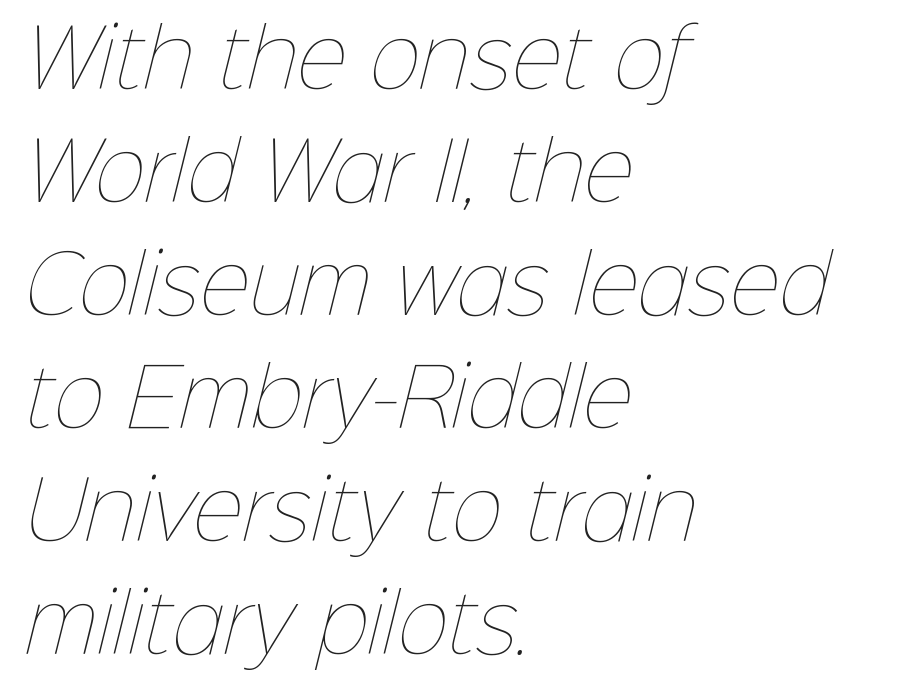
Vertically, the passage feels balanced, rows spaced as you'd expect. The gap between lines stays unmarked. Spacing between characters is what you'd get straight out of the box. Heft: none added — not bold. The face used here is proportionally spaced, like ordinary book or web type.
